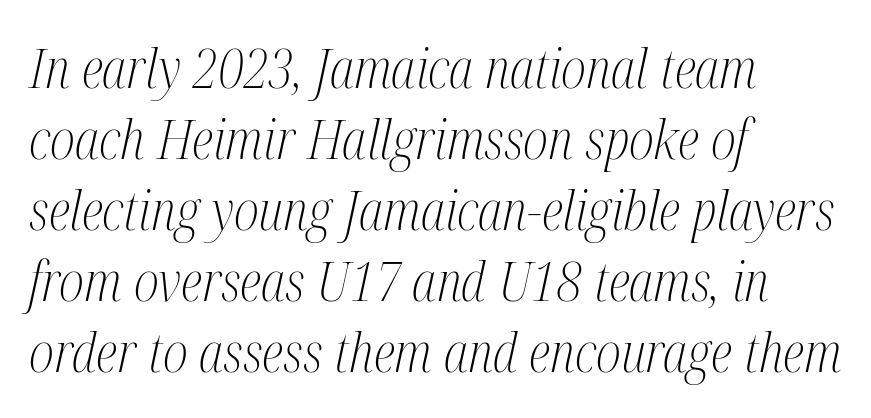
The leading is moderate, giving the passage an even texture. Characters are canted at an angle relative to the baseline's perpendicular. One-word summary of the alignment: left. Underline: absent. How are the letters spaced? Ordinarily, with no added tracking. Stem width sits at or under what a default text font uses.
